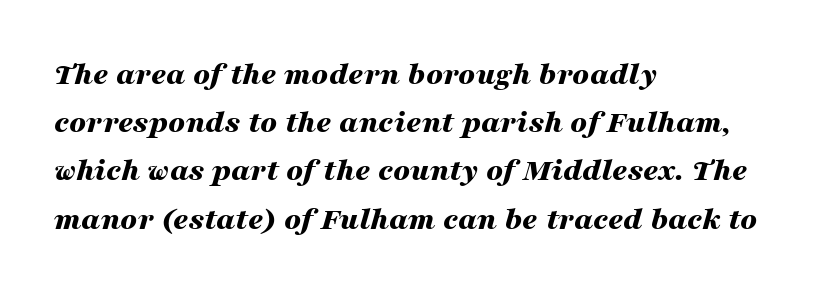
Q: Is the text bold? A: Yes.
Q: Is the text italic (slanted)? A: Yes, it leans right by about 16 degrees.
Q: Is the text underlined? A: No.
Q: How is the paragraph aligned? A: Left-aligned.
Q: Is the spacing between letters normal or unusually wide? A: Normal.
Q: Is the spacing between lines tight, normal or loose? A: Normal.
Q: Width (condensed, normal, or wide)? A: Wide.
Q: Stroke contrast? A: Medium.
Q: x-height? A: Medium.
Q: Monospaced? A: No.
